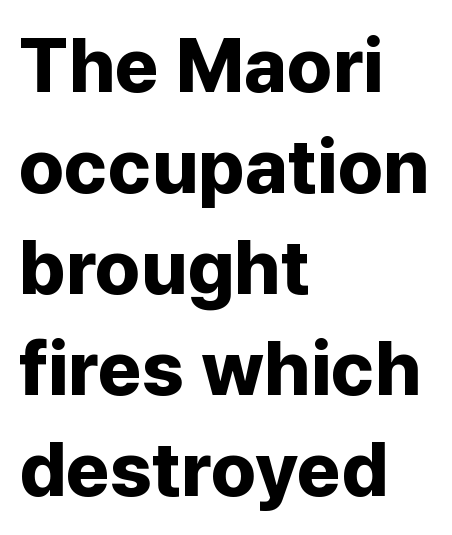
Q: Is the text bold? A: Yes.
Q: Is the text italic (slanted)? A: No, it is upright.
Q: Is the typeface a serif or a sans-serif typeface? A: Sans-serif.
Q: Is the text underlined? A: No.
Q: How is the paragraph aligned? A: Left-aligned.
Q: Is the spacing between letters normal or unusually wide? A: Normal.
Q: Is the spacing between lines tight, normal or loose? A: Normal.
Q: Width (condensed, normal, or wide)? A: Normal.
Q: Stroke contrast? A: Low.
Q: x-height? A: Medium.
Q: Monospaced? A: No.
